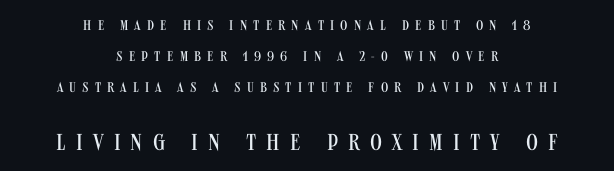
The following chunk of copy outweighs the initial chunk in type size. The strokes carry an ordinary text weight at most. Is there any slant? The stems are plumb. The passage is arranged like a title page — every line centered. Type without underlining.
